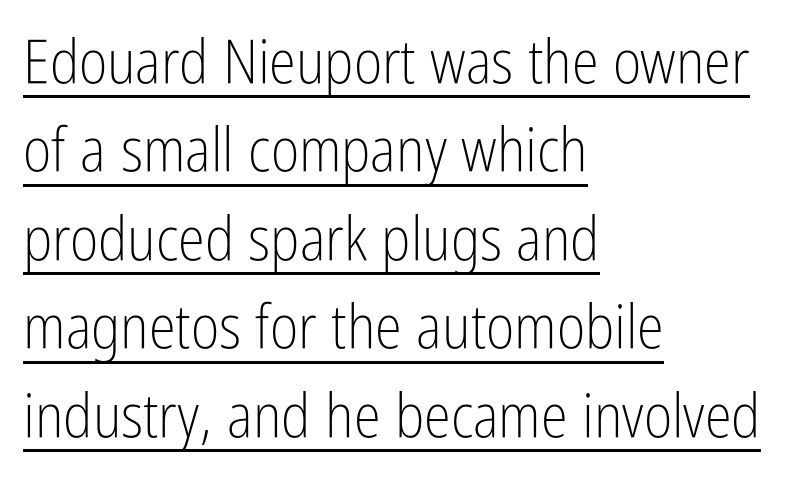
Q: Is the text bold? A: No.
Q: Is the text italic (slanted)? A: No, it is upright.
Q: Is the typeface a serif or a sans-serif typeface? A: Sans-serif.
Q: Is the text underlined? A: Yes.
Q: How is the paragraph aligned? A: Left-aligned.
Q: Is the spacing between letters normal or unusually wide? A: Normal.
Q: Is the spacing between lines tight, normal or loose? A: Normal.
Q: Width (condensed, normal, or wide)? A: Condensed.
Q: Stroke contrast? A: Low.
Q: x-height? A: Medium.
Q: Monospaced? A: No.
